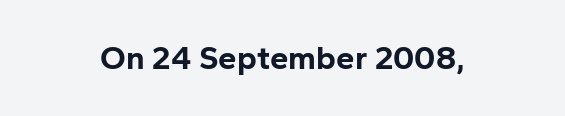
The image shows 33 px bold sans-serif type, upright; set centered, normal letter spacing, not underlined; low stroke contrast and a medium x-height.
